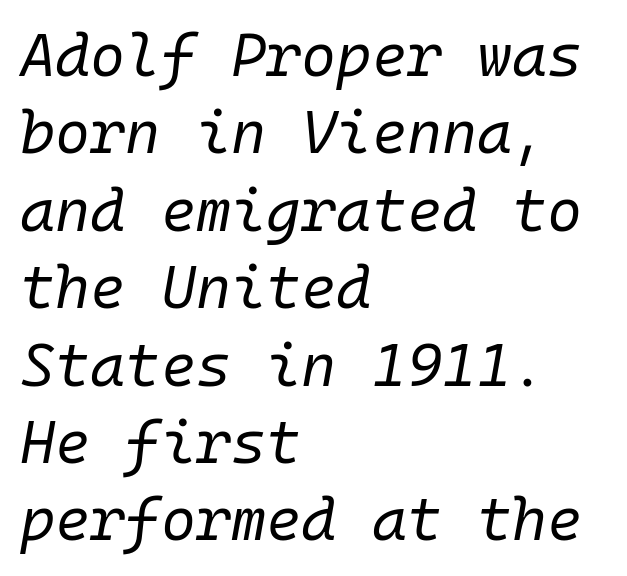
This rendering uses left alignment, leaving the right contour irregular. The strokes are not fattened; the text isn't bold. Underlining? Definitely not there. Tracking value appears to be zero — textbook default spacing. Here the designer chose a console-style face with uniform glyph widths. The rendering applies a slant to the glyphs.
